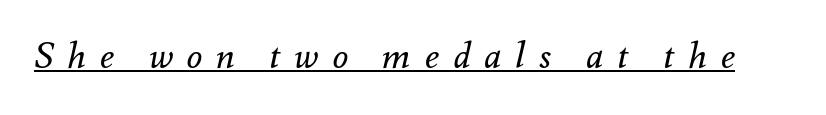
Q: Is the text bold? A: No.
Q: Is the text italic (slanted)? A: Yes, it leans right by about 12 degrees.
Q: Is the text underlined? A: Yes.
Q: Is the spacing between letters normal or unusually wide? A: Unusually wide.
Q: Width (condensed, normal, or wide)? A: Normal.
Q: Stroke contrast? A: Medium.
Q: x-height? A: Small.
Q: Monospaced? A: No.
